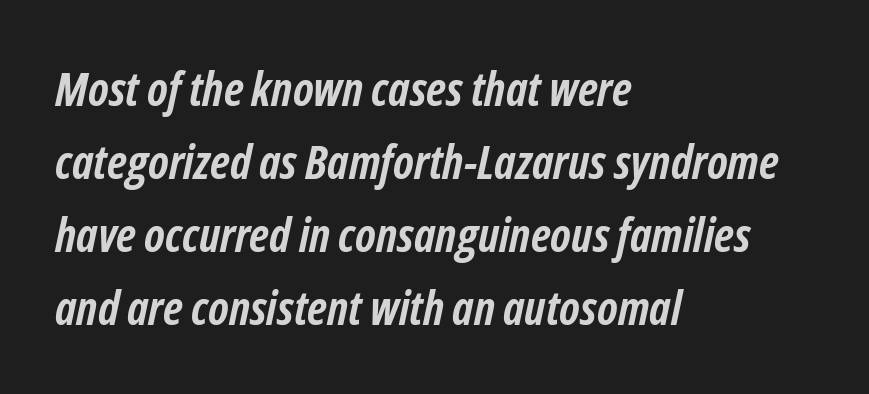
Q: Is the text bold? A: Yes.
Q: Is the text italic (slanted)? A: Yes, it leans right by about 12 degrees.
Q: Is the text underlined? A: No.
Q: How is the paragraph aligned? A: Left-aligned.
Q: Is the spacing between letters normal or unusually wide? A: Normal.
Q: Is the spacing between lines tight, normal or loose? A: Normal.
Q: Width (condensed, normal, or wide)? A: Condensed.
Q: Stroke contrast? A: Low.
Q: x-height? A: Medium.
Q: Monospaced? A: No.
